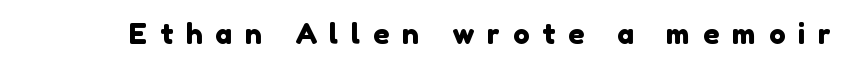
{"serif": "no", "width": "normal", "stroke_contrast": "low", "x_height": "medium", "monospaced": "no", "underline": "no", "letter_spacing": "wide", "letter_spacing_em": 0.46, "glyph_px": 28}
